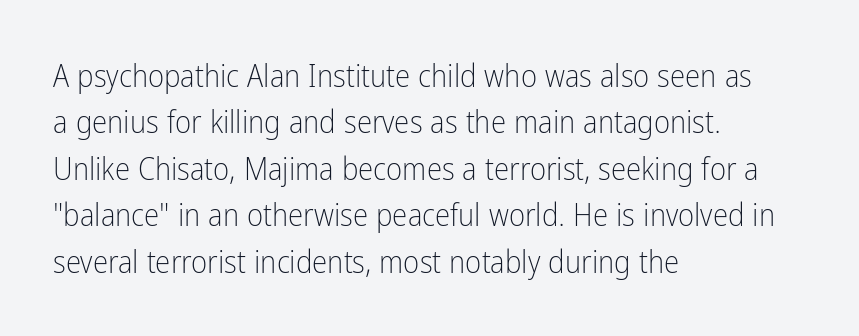
Q: Is the text bold? A: No.
Q: Is the text italic (slanted)? A: No, it is upright.
Q: Is the typeface a serif or a sans-serif typeface? A: Sans-serif.
Q: Is the text underlined? A: No.
Q: How is the paragraph aligned? A: Left-aligned.
Q: Is the spacing between letters normal or unusually wide? A: Normal.
Q: Is the spacing between lines tight, normal or loose? A: Normal.
Q: Width (condensed, normal, or wide)? A: Condensed.
Q: Stroke contrast? A: Low.
Q: x-height? A: Medium.
Q: Monospaced? A: No.
